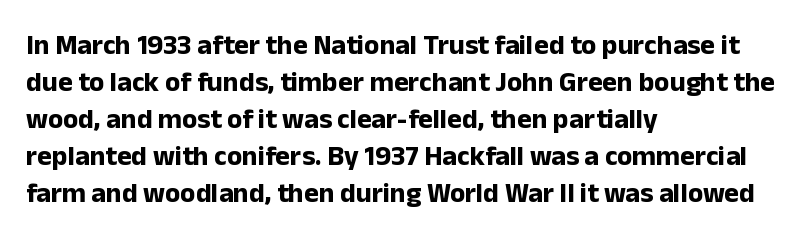
{"serif": "no", "italic": "no", "bold": "yes", "weight": "bold", "width": "normal", "stroke_contrast": "low", "x_height": "medium", "monospaced": "no", "underline": "no", "align": "left", "line_spacing": "normal", "line_spacing_ratio": 1.32, "letter_spacing": "normal", "letter_spacing_em": 0.0, "glyph_px": 28}
